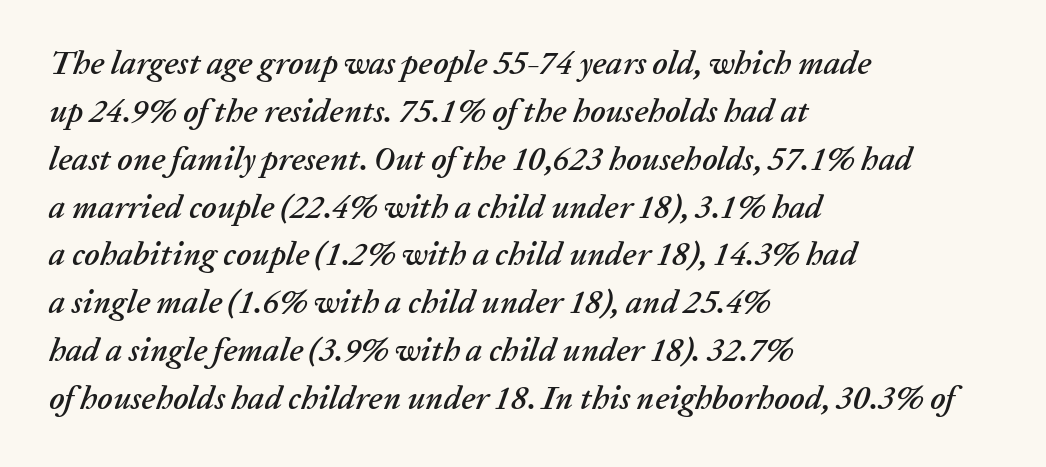
The image shows 33 px text type, italic (leaning right); set left-aligned, normal line spacing (1.45x), normal letter spacing, not underlined; low stroke contrast and a medium x-height.
